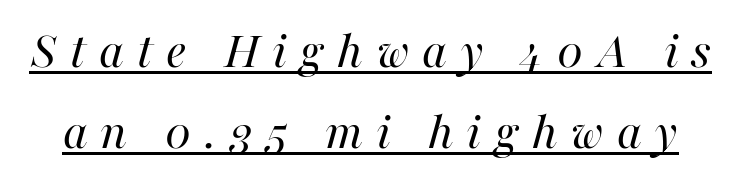
{"italic": "yes", "lean": "right", "slant_degrees": 16, "bold": "no", "weight": "regular", "width": "normal", "stroke_contrast": "high", "x_height": "medium", "monospaced": "no", "underline": "yes", "line_spacing": "normal", "line_spacing_ratio": 1.53, "letter_spacing": "wide", "letter_spacing_em": 0.24, "glyph_px": 53}
